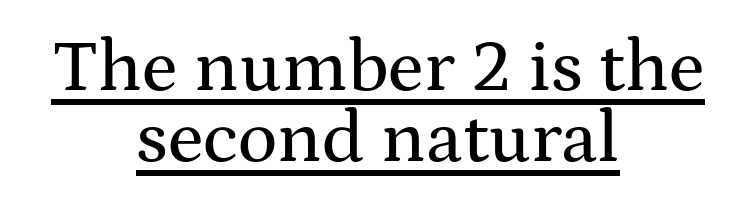
Do the characters align in a grid? No, the font is proportional. Vertically, the passage feels compressed, each row crowding the next. The horizontal fit of the characters is conventional and even. Horizontally, the lines are justified to the midpoint only.
